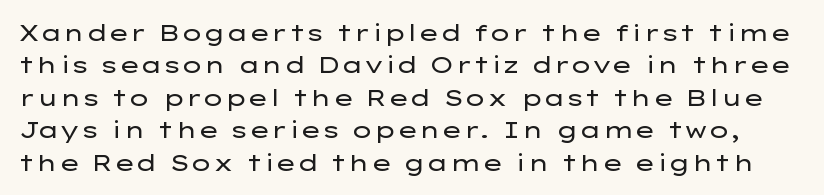
The image shows 23 px text type, upright; set normal line spacing (1.41x), normal letter spacing, not underlined.
